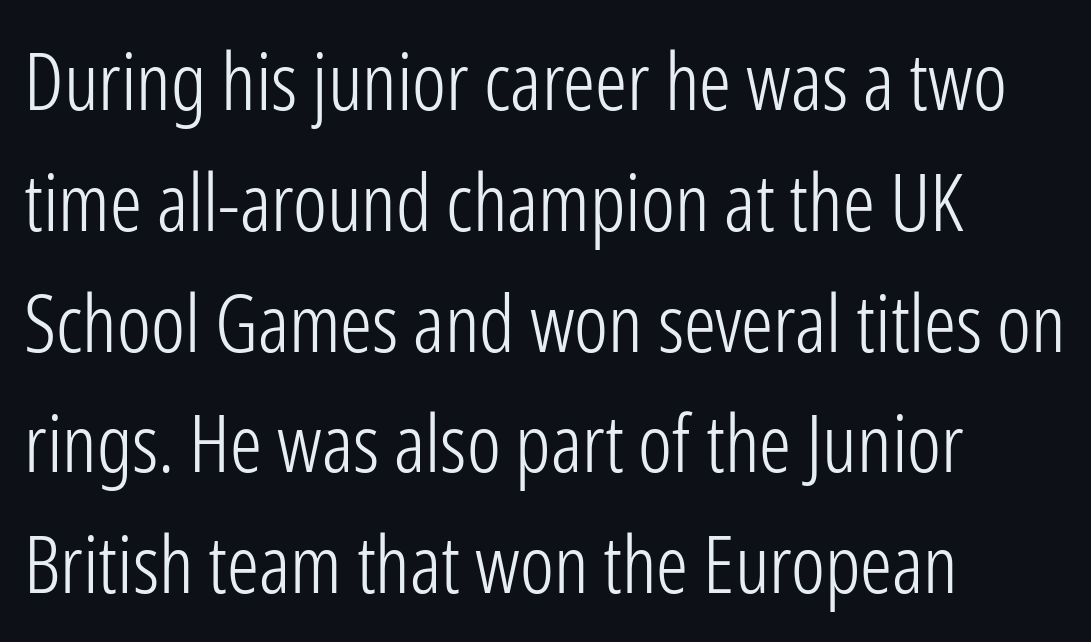
{"serif": "no", "italic": "no", "bold": "no", "weight": "light", "width": "condensed", "stroke_contrast": "low", "x_height": "medium", "monospaced": "no", "underline": "no", "align": "left", "line_spacing": "normal", "line_spacing_ratio": 1.51, "letter_spacing": "normal", "letter_spacing_em": 0.0, "glyph_px": 80}
